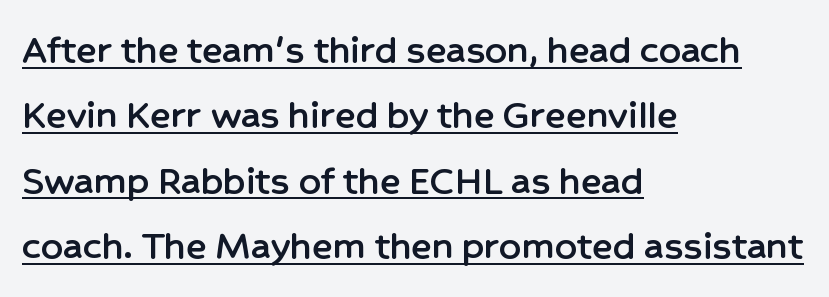
Observe the absence of serifs on each vertical stroke in this sample. Beneath each row of characters lies a ruled line. Regarding leading, the lines here are spaced in the standard way. The lettering stays uniformly vertical, giving the passage a roman look.
